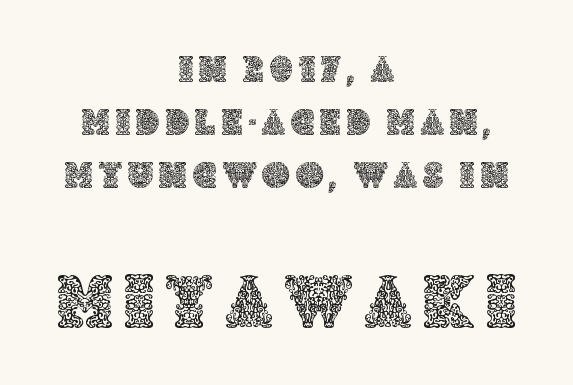
{"italic": "no", "width": "normal", "x_height": "large", "monospaced": "no", "underline": "no", "align": "center", "line_spacing": "normal", "line_spacing_ratio": 1.39, "larger_block": "second", "size_ratio": 2.0, "glyph_px": 76}
